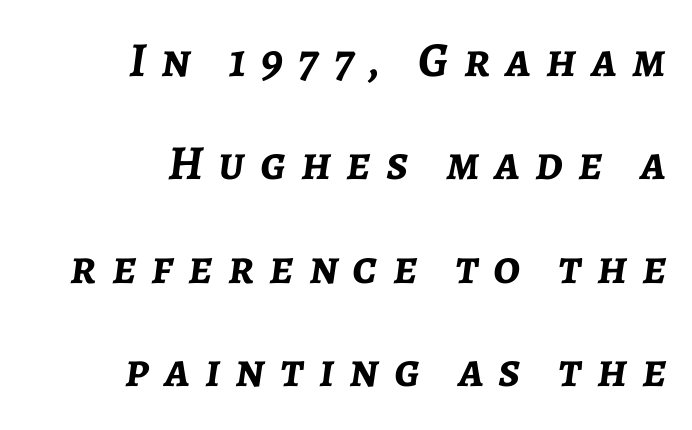
The image shows 49 px semibold type, italic (leaning right); set right-aligned, loose line spacing (2.11x), unusually wide letter spacing (+0.31 em), not underlined; low stroke contrast and a medium x-height.
